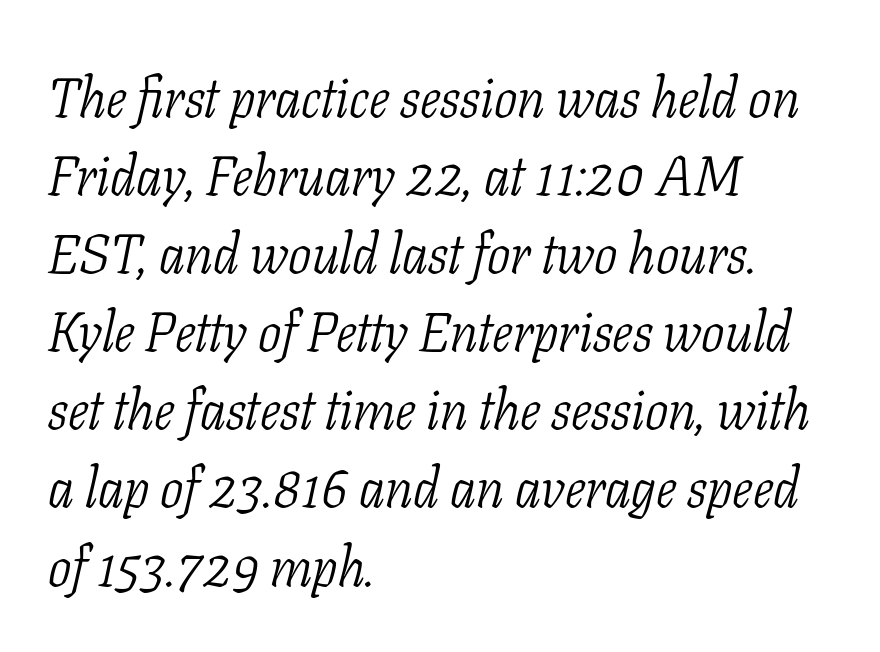
The image shows 55 px light, condensed serif type, italic (leaning right); set left-aligned, normal line spacing (1.42x), normal letter spacing, not underlined; low stroke contrast and a medium x-height.
